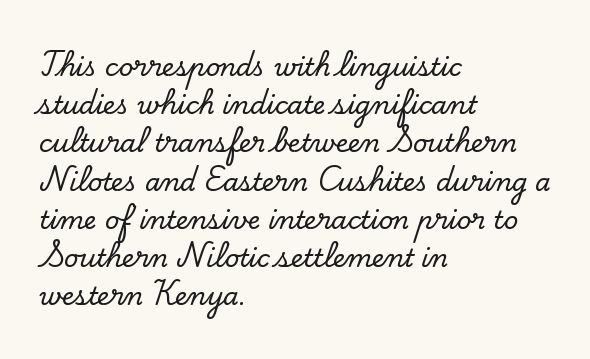
The image shows 25 px text type; set left-aligned, normal line spacing (1.53x), normal letter spacing, not underlined.
